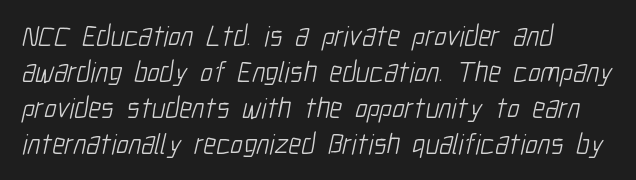
The image shows 29 px light, condensed sans-serif type; set left-aligned, line spacing 1.24x, normal letter spacing, not underlined; low stroke contrast and a medium x-height.
